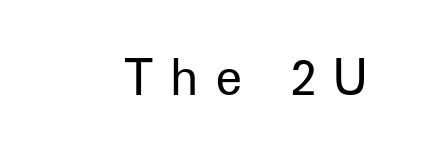
{"serif": "no", "italic": "no", "bold": "no", "weight": "regular", "width": "normal", "stroke_contrast": "low", "x_height": "medium", "monospaced": "no", "underline": "no", "letter_spacing": "wide", "letter_spacing_em": 0.34, "glyph_px": 48}
